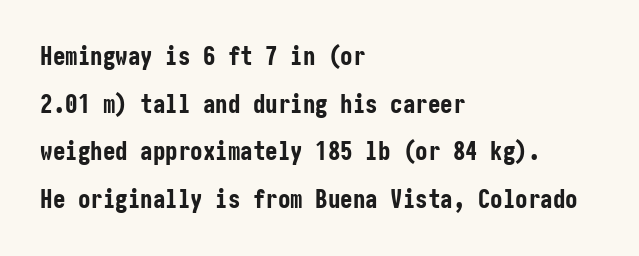
Is there much room between lines? Yes — plenty of vertical air separates them. Every stem runs plumb, perpendicular to the baseline. Each word holds together tightly as a unit, with standard inter-letter gaps. Clear beneath every line of the passage.
